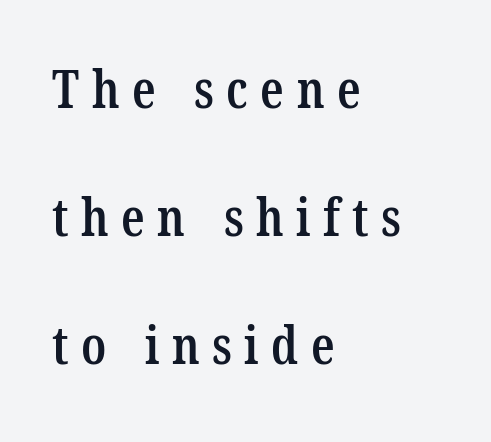
Q: Is the text bold? A: Semi-bold.
Q: Is the typeface a serif or a sans-serif typeface? A: Serif.
Q: Is the text underlined? A: No.
Q: How is the paragraph aligned? A: Left-aligned.
Q: Is the spacing between letters normal or unusually wide? A: Unusually wide.
Q: Is the spacing between lines tight, normal or loose? A: Loose.
Q: Width (condensed, normal, or wide)? A: Condensed.
Q: Stroke contrast? A: Low.
Q: x-height? A: Medium.
Q: Monospaced? A: No.
